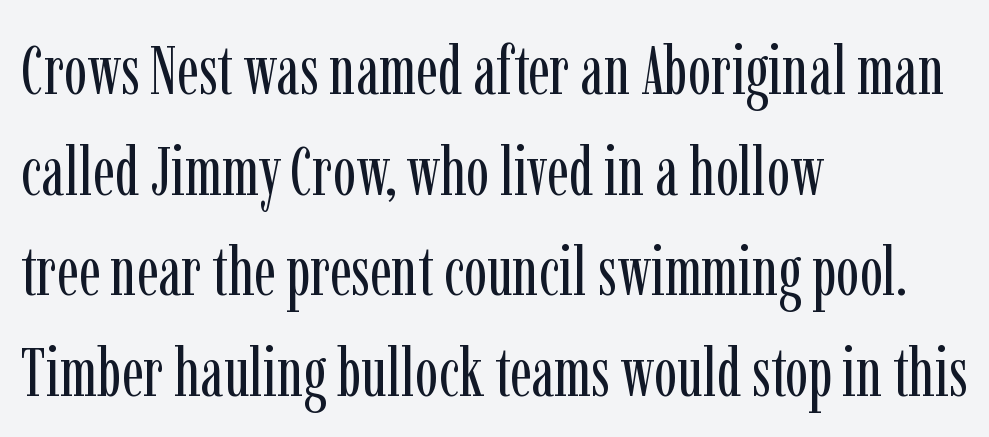
{"serif": "yes", "italic": "no", "bold": "no", "weight": "regular", "width": "condensed", "stroke_contrast": "low", "x_height": "medium", "monospaced": "no", "underline": "no", "align": "left", "line_spacing": "normal", "line_spacing_ratio": 1.46, "letter_spacing": "normal", "letter_spacing_em": 0.0, "glyph_px": 69}
